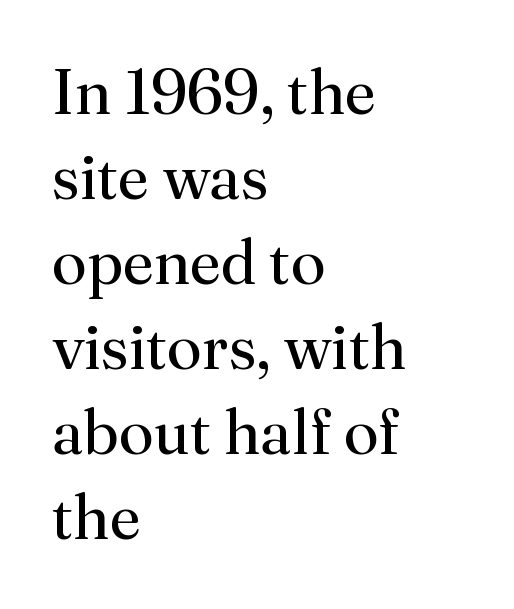
Is the letter spacing exaggerated? No — it looks like the ordinary default. It's the straight-up-and-down kind of type. The rendering uses a moderate line-height, typical for paragraphs. The designer went with a serif here, giving each stem small feet.
